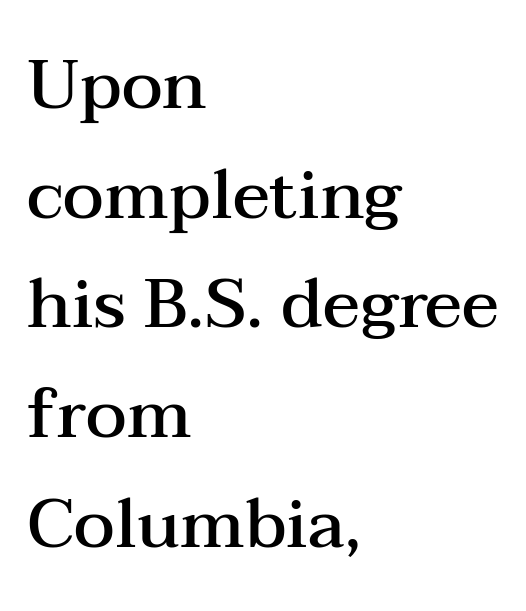
Notice how the stems are strictly vertical — no italics here. The glyphs have the mass of a demibold cut, below bold. The words here are not underlined. A serif font was chosen for this passage. Between one letter and the next there's only the usual sliver of space. The lines in this sample share a left origin and differ only in where they stop.
